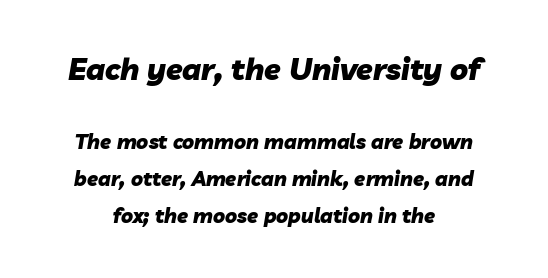
{"italic": "yes", "lean": "right", "slant_degrees": 10, "bold": "yes", "weight": "heavy", "width": "normal", "stroke_contrast": "low", "x_height": "medium", "monospaced": "no", "underline": "no", "line_spacing_ratio": 1.85, "letter_spacing": "normal", "letter_spacing_em": 0.0, "larger_block": "first", "size_ratio": 1.5, "glyph_px": 30}
